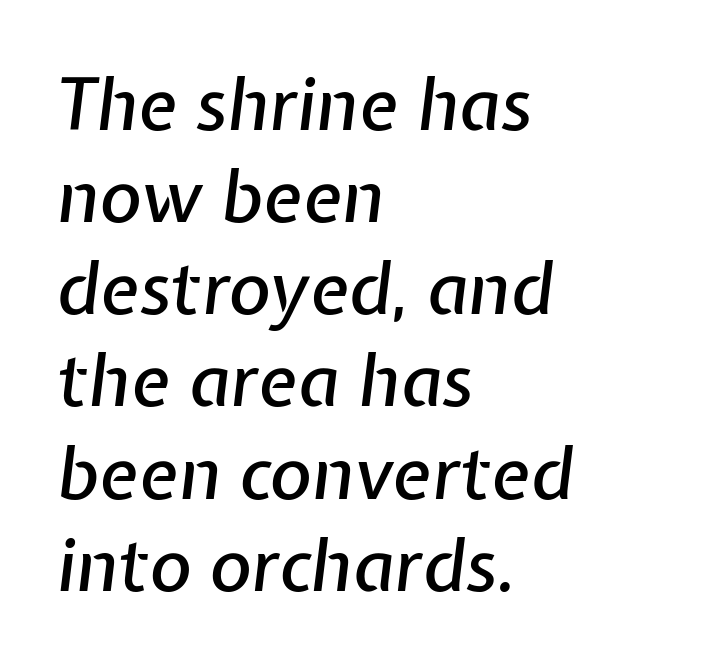
Q: Is the text italic (slanted)? A: Yes, it leans right by about 7 degrees.
Q: Is the text underlined? A: No.
Q: How is the paragraph aligned? A: Left-aligned.
Q: Is the spacing between letters normal or unusually wide? A: Normal.
Q: Is the spacing between lines tight, normal or loose? A: Normal.
Q: Width (condensed, normal, or wide)? A: Normal.
Q: Stroke contrast? A: Low.
Q: x-height? A: Medium.
Q: Monospaced? A: No.
